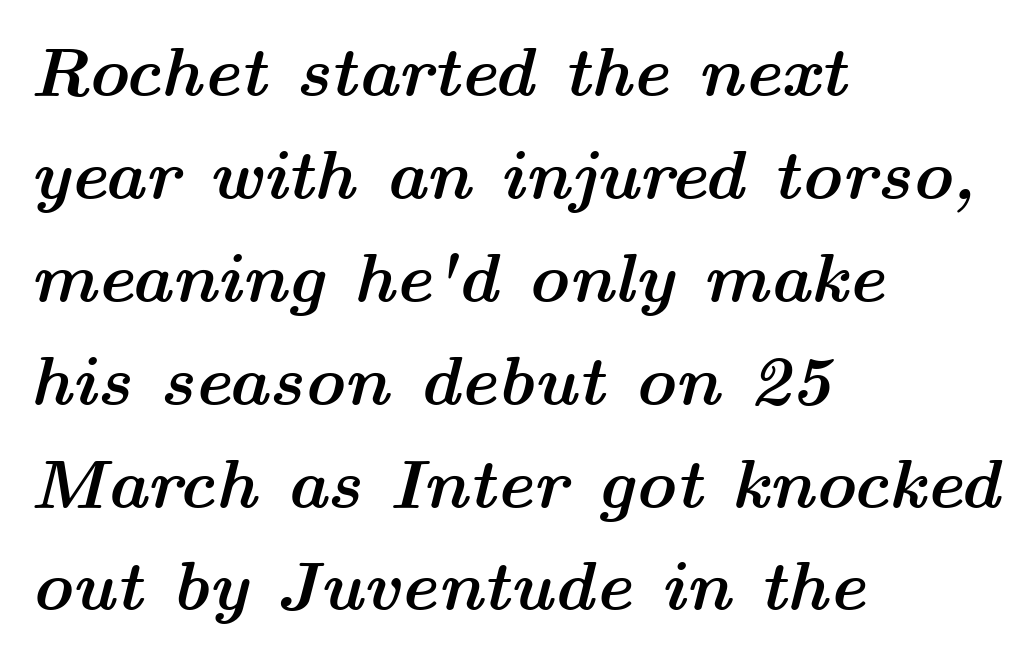
Q: Is the text bold? A: Yes.
Q: Is the text italic (slanted)? A: Yes, it leans right by about 14 degrees.
Q: Is the text underlined? A: No.
Q: How is the paragraph aligned? A: Left-aligned.
Q: Is the spacing between letters normal or unusually wide? A: Normal.
Q: Is the spacing between lines tight, normal or loose? A: Normal.
Q: Width (condensed, normal, or wide)? A: Wide.
Q: Stroke contrast? A: Medium.
Q: x-height? A: Medium.
Q: Monospaced? A: No.
